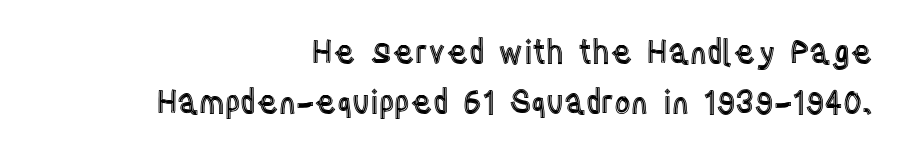
The image shows 32 px condensed type, upright; set right-aligned, normal line spacing (1.56x), normal letter spacing, not underlined; a large x-height.
